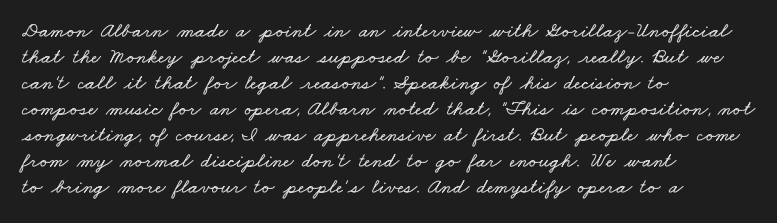
The image shows 21 px text type; set left-aligned, line spacing 1.24x, normal letter spacing, not underlined.
